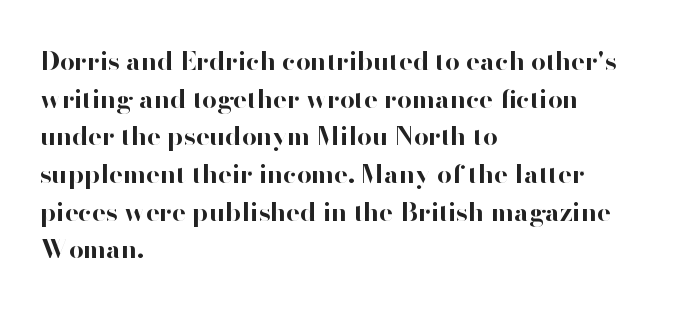
The image shows 26 px bold type, upright; set left-aligned, normal line spacing (1.45x), normal letter spacing, not underlined.
